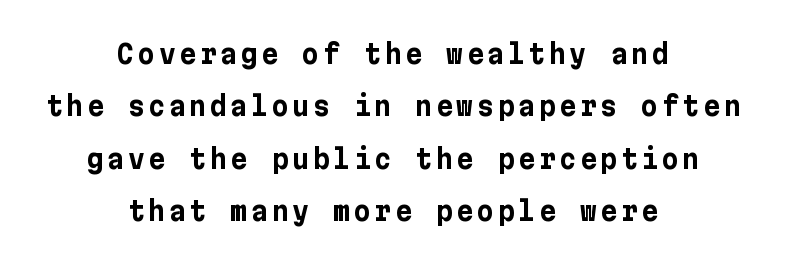
Weight check: bold — yes, fully. A clean baseline with only descenders dipping below it. These lines stack symmetrically, like a column narrowing and widening about its center. Students, observe: this is what heavily led, spacious text looks like.
